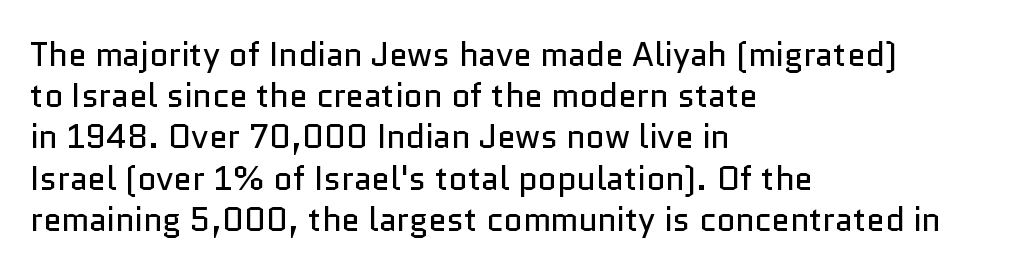
Q: Is the text bold? A: No.
Q: Is the text italic (slanted)? A: No, it is upright.
Q: Is the typeface a serif or a sans-serif typeface? A: Sans-serif.
Q: Is the text underlined? A: No.
Q: How is the paragraph aligned? A: Left-aligned.
Q: Is the spacing between letters normal or unusually wide? A: Normal.
Q: Is the spacing between lines tight, normal or loose? A: Normal.
Q: Width (condensed, normal, or wide)? A: Normal.
Q: Stroke contrast? A: Low.
Q: x-height? A: Medium.
Q: Monospaced? A: No.
